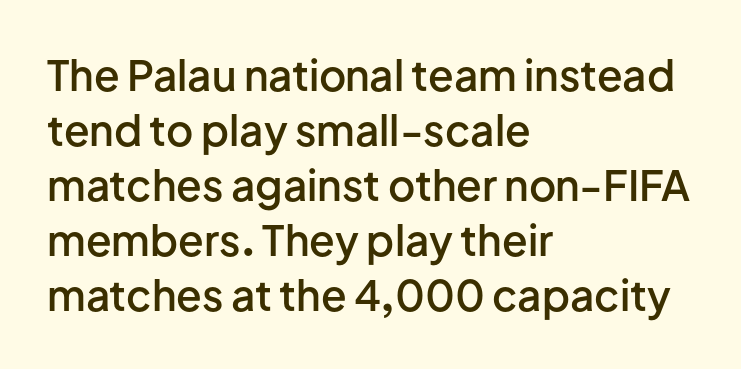
{"serif": "no", "italic": "no", "bold": "semi", "weight": "semibold", "width": "normal", "stroke_contrast": "low", "x_height": "medium", "monospaced": "no", "underline": "no", "align": "left", "line_spacing": "normal", "line_spacing_ratio": 1.31, "letter_spacing": "normal", "letter_spacing_em": 0.0, "glyph_px": 42}
